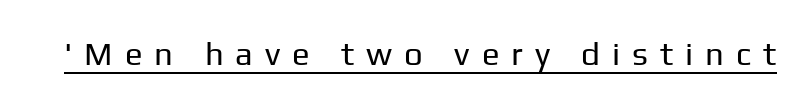
The image shows 33 px regular-weight sans-serif type, upright; set unusually wide letter spacing (+0.36 em), underlined; low stroke contrast and a medium x-height.
